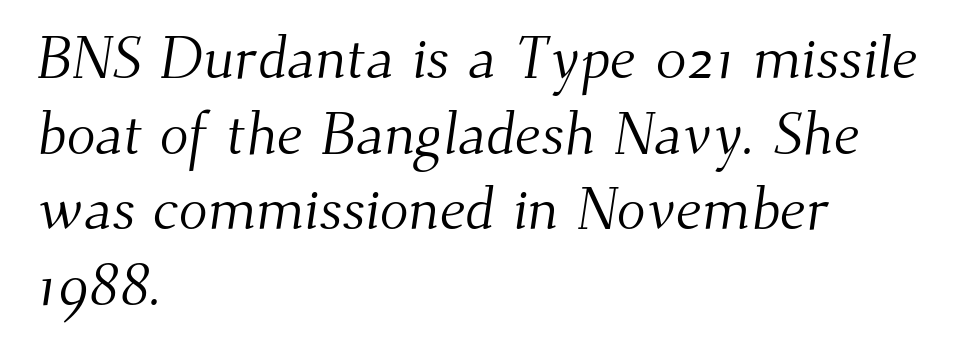
Q: Is the text bold? A: No.
Q: Is the typeface a serif or a sans-serif typeface? A: Serif.
Q: Is the text underlined? A: No.
Q: How is the paragraph aligned? A: Left-aligned.
Q: Is the spacing between letters normal or unusually wide? A: Normal.
Q: Is the spacing between lines tight, normal or loose? A: Normal.
Q: Width (condensed, normal, or wide)? A: Normal.
Q: Stroke contrast? A: Medium.
Q: x-height? A: Small.
Q: Monospaced? A: No.
